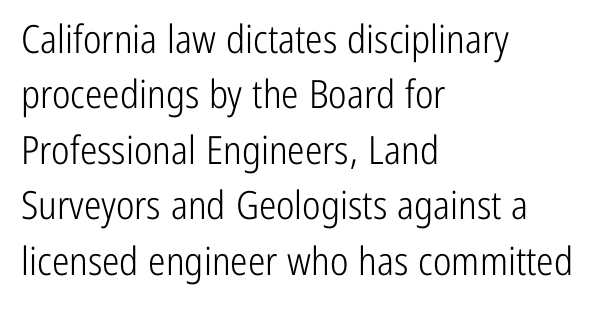
Q: Is the text bold? A: No.
Q: Is the text italic (slanted)? A: No, it is upright.
Q: Is the typeface a serif or a sans-serif typeface? A: Sans-serif.
Q: Is the text underlined? A: No.
Q: How is the paragraph aligned? A: Left-aligned.
Q: Is the spacing between letters normal or unusually wide? A: Normal.
Q: Is the spacing between lines tight, normal or loose? A: Normal.
Q: Width (condensed, normal, or wide)? A: Condensed.
Q: Stroke contrast? A: Low.
Q: x-height? A: Medium.
Q: Monospaced? A: No.
